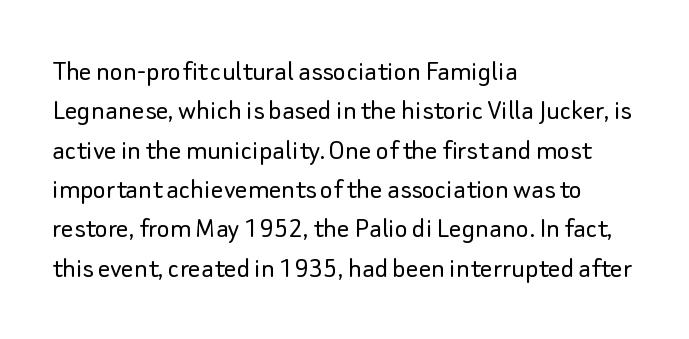
{"serif": "no", "italic": "no", "bold": "no", "weight": "light", "width": "normal", "stroke_contrast": "low", "x_height": "small", "monospaced": "no", "underline": "no", "align": "left", "line_spacing": "normal", "line_spacing_ratio": 1.27, "letter_spacing": "normal", "letter_spacing_em": 0.0, "glyph_px": 31}
